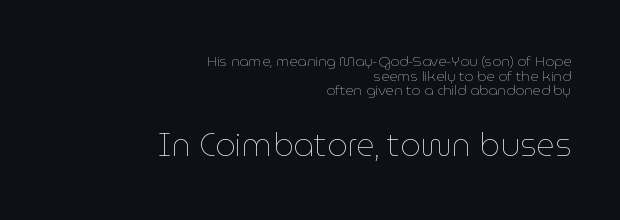
Q: Is the text bold? A: No.
Q: Is the text italic (slanted)? A: No, it is upright.
Q: Is the text underlined? A: No.
Q: How is the paragraph aligned? A: Right-aligned.
Q: Is the spacing between letters normal or unusually wide? A: Normal.
Q: Is the spacing between lines tight, normal or loose? A: Tight.
Q: Which block of text is set in a larger size, the first (top) or the second (bottom)? A: The second (bottom) one.
Q: Width (condensed, normal, or wide)? A: Normal.
Q: Stroke contrast? A: Low.
Q: x-height? A: Medium.
Q: Monospaced? A: No.
